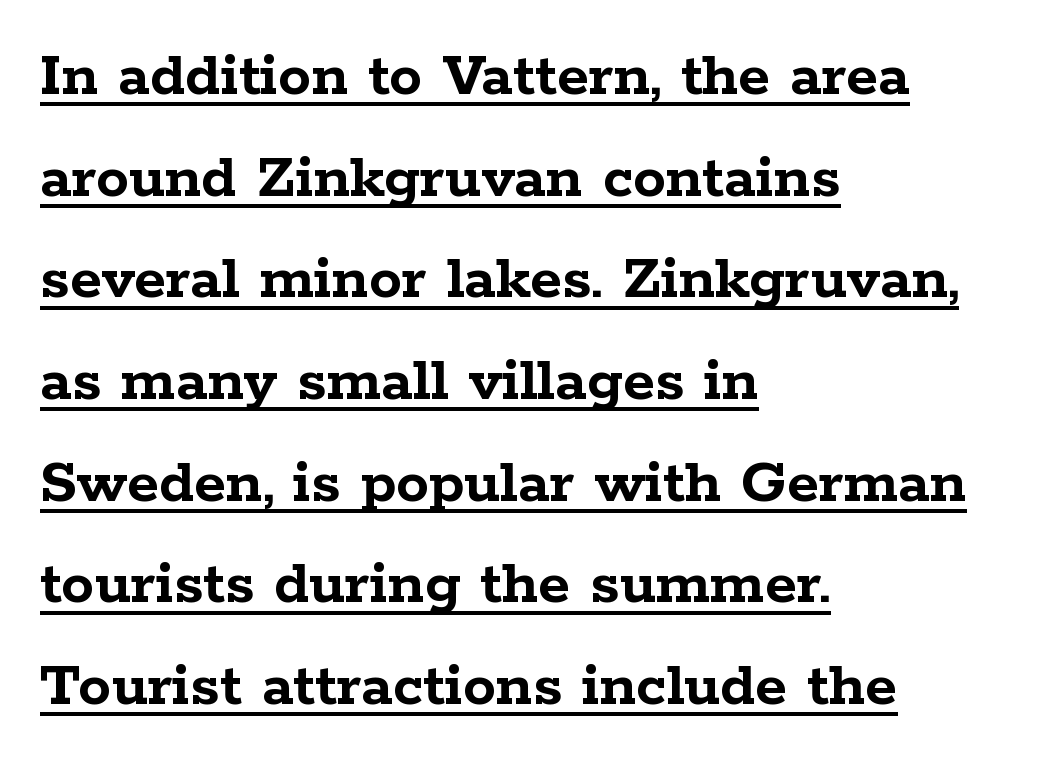
The image shows 66 px semibold, wide serif type, upright; set left-aligned, normal line spacing (1.54x), normal letter spacing, underlined; low stroke contrast and a medium x-height.
